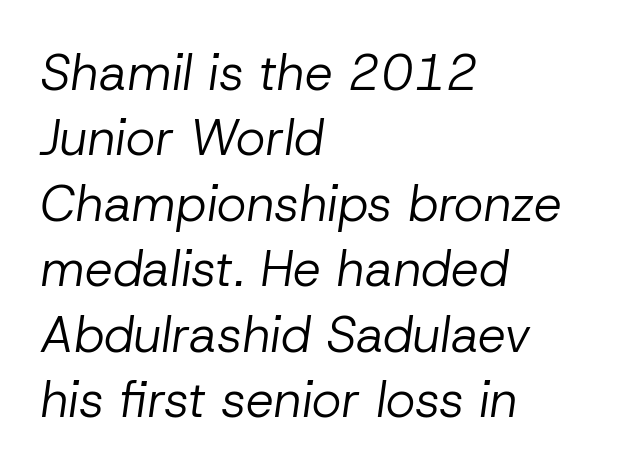
Beneath every word, the page is bare. Leading: standard. Layout note: lines flush left. Each word holds together tightly as a unit, with standard inter-letter gaps. Think of a printed novel: that variable character pitch is what you see here.
